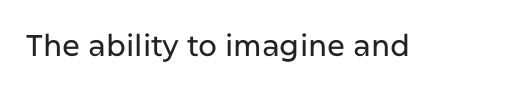
{"serif": "no", "italic": "no", "width": "normal", "stroke_contrast": "low", "x_height": "medium", "monospaced": "no", "underline": "no", "letter_spacing": "normal", "letter_spacing_em": 0.0, "glyph_px": 30}
